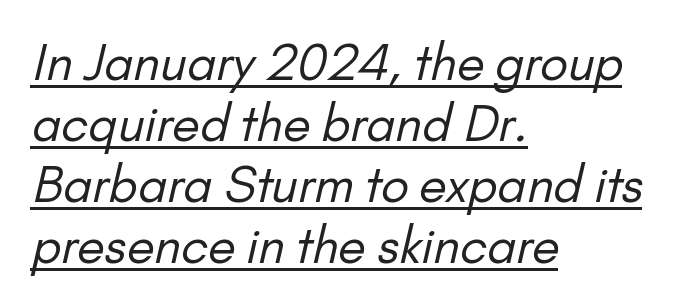
Q: Is the text bold? A: No.
Q: Is the typeface a serif or a sans-serif typeface? A: Sans-serif.
Q: Is the text underlined? A: Yes.
Q: How is the paragraph aligned? A: Left-aligned.
Q: Is the spacing between letters normal or unusually wide? A: Normal.
Q: Width (condensed, normal, or wide)? A: Normal.
Q: Stroke contrast? A: Low.
Q: x-height? A: Small.
Q: Monospaced? A: No.
